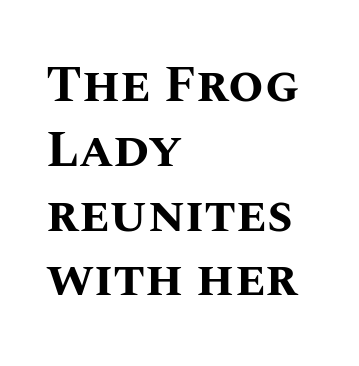
{"italic": "no", "bold": "yes", "weight": "bold", "width": "normal", "stroke_contrast": "medium", "x_height": "large", "monospaced": "no", "underline": "no", "align": "left", "line_spacing": "normal", "line_spacing_ratio": 1.27, "letter_spacing": "normal", "letter_spacing_em": 0.0, "glyph_px": 51}
